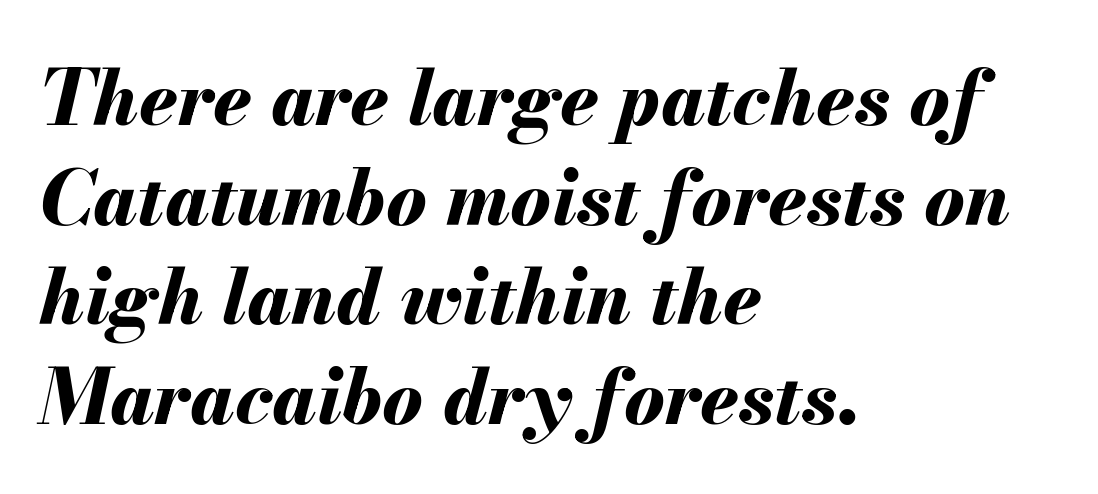
Q: Is the text bold? A: Yes.
Q: Is the text italic (slanted)? A: Yes, it leans right by about 13 degrees.
Q: Is the text underlined? A: No.
Q: How is the paragraph aligned? A: Left-aligned.
Q: Is the spacing between letters normal or unusually wide? A: Normal.
Q: Is the spacing between lines tight, normal or loose? A: Normal.
Q: Width (condensed, normal, or wide)? A: Normal.
Q: Stroke contrast? A: Medium.
Q: x-height? A: Small.
Q: Monospaced? A: No.
